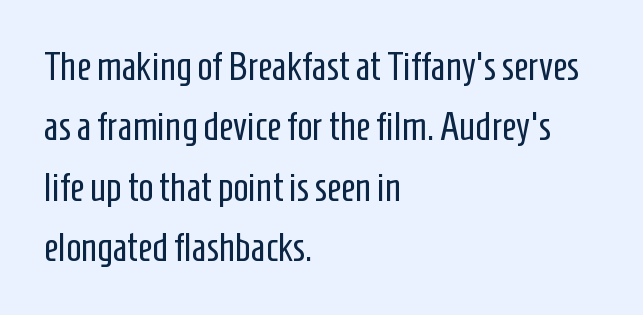
{"serif": "no", "italic": "no", "bold": "no", "weight": "regular", "width": "condensed", "stroke_contrast": "low", "x_height": "medium", "monospaced": "no", "underline": "no", "align": "left", "line_spacing": "normal", "line_spacing_ratio": 1.51, "letter_spacing": "normal", "letter_spacing_em": 0.0, "glyph_px": 40}
